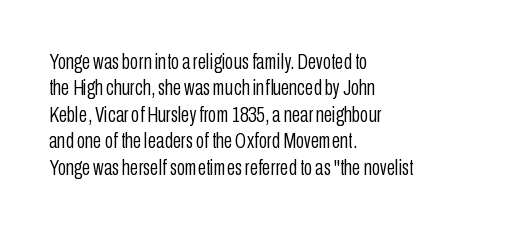
This sample uses an upright cut, with every glyph sitting square on the baseline. Underlining? Definitely not there. Heaviness? Minimal to ordinary, like unemphasized prose. Short note: letters normally spaced. Where is the straight margin? On the left.
